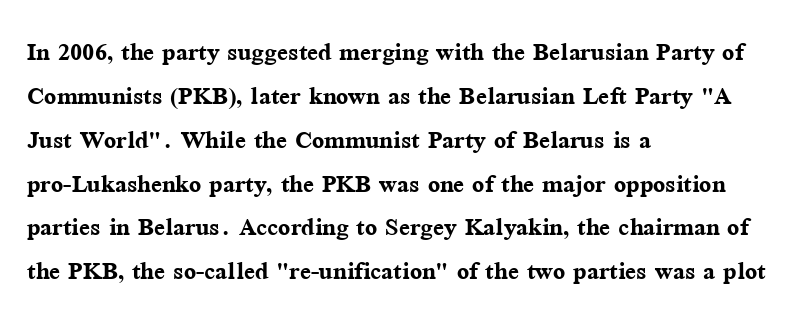
Q: Is the text bold? A: Yes.
Q: Is the text italic (slanted)? A: No, it is upright.
Q: Is the typeface a serif or a sans-serif typeface? A: Serif.
Q: Is the text underlined? A: No.
Q: How is the paragraph aligned? A: Left-aligned.
Q: Is the spacing between letters normal or unusually wide? A: Normal.
Q: Is the spacing between lines tight, normal or loose? A: Normal.
Q: Width (condensed, normal, or wide)? A: Normal.
Q: Stroke contrast? A: Medium.
Q: x-height? A: Medium.
Q: Monospaced? A: No.
